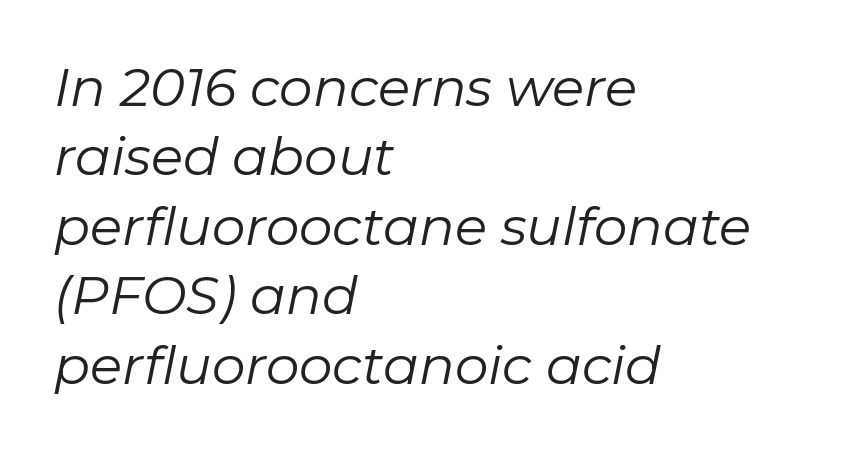
Where is the straight margin? On the left. Lines of text with bare space underneath. No letter is thick-stroked: the sample isn't bold. Caption: standard tracking, unaltered. The rendering uses natural spacing where letterforms have individual widths.
